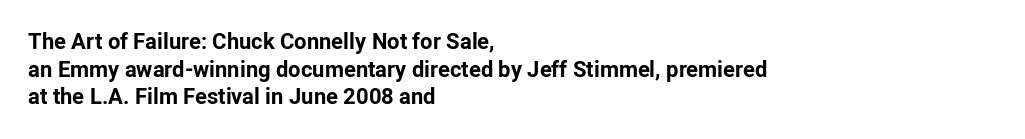
These words are printed bold, with thick strokes throughout. The string is rendered with underlining switched off. What's the leading like? Ordinary, nothing unusual. Tracking value appears to be zero — textbook default spacing. This rendering uses left alignment, leaving the right contour irregular. Every stem runs plumb, perpendicular to the baseline.
